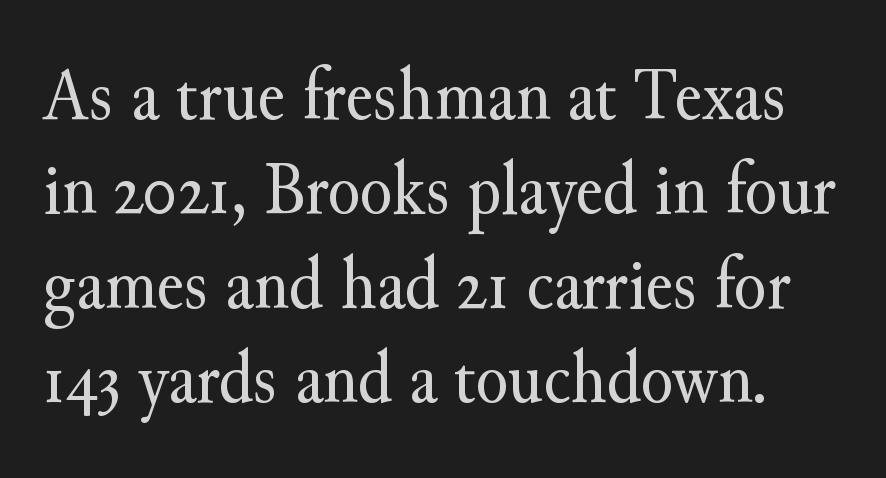
Any mark beneath the type? The region is blank. Look at the tracking — it's just the regular setting, nothing added. Designer's note — italics off, roman on. No heavy texture on the line: the type isn't bold. Regarding leading, the lines here are spaced in the standard way. What kind of face is this? One with serifs.
